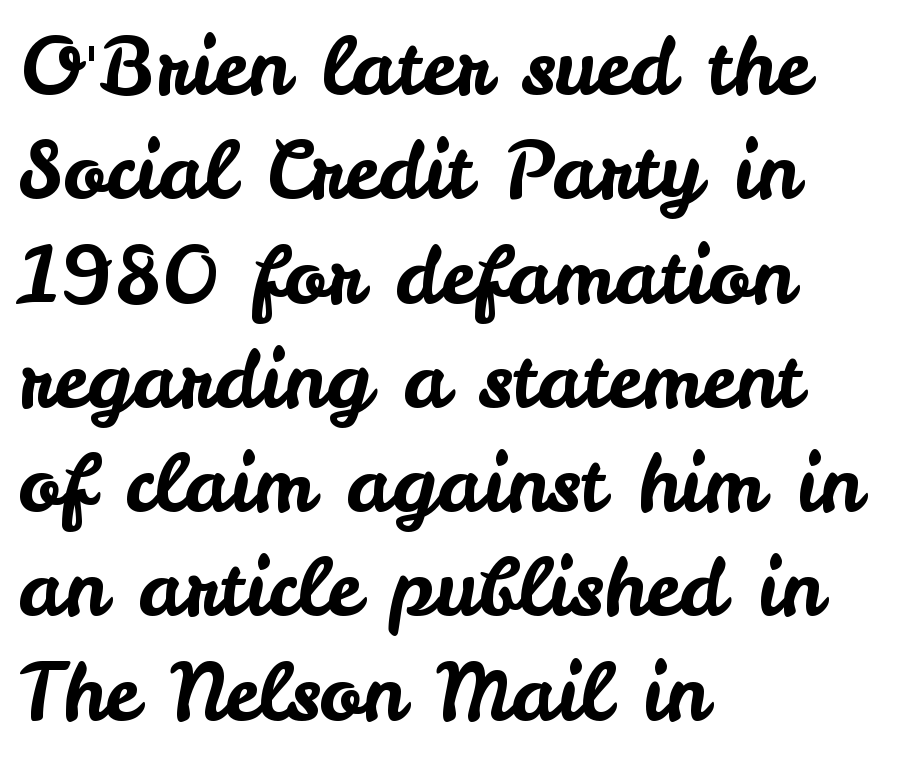
Q: Is the text italic (slanted)? A: Yes.
Q: Is the typeface a serif or a sans-serif typeface? A: Sans-serif.
Q: Is the text underlined? A: No.
Q: How is the paragraph aligned? A: Left-aligned.
Q: Is the spacing between letters normal or unusually wide? A: Normal.
Q: Is the spacing between lines tight, normal or loose? A: Normal.
Q: Width (condensed, normal, or wide)? A: Normal.
Q: Stroke contrast? A: Low.
Q: x-height? A: Small.
Q: Monospaced? A: No.
